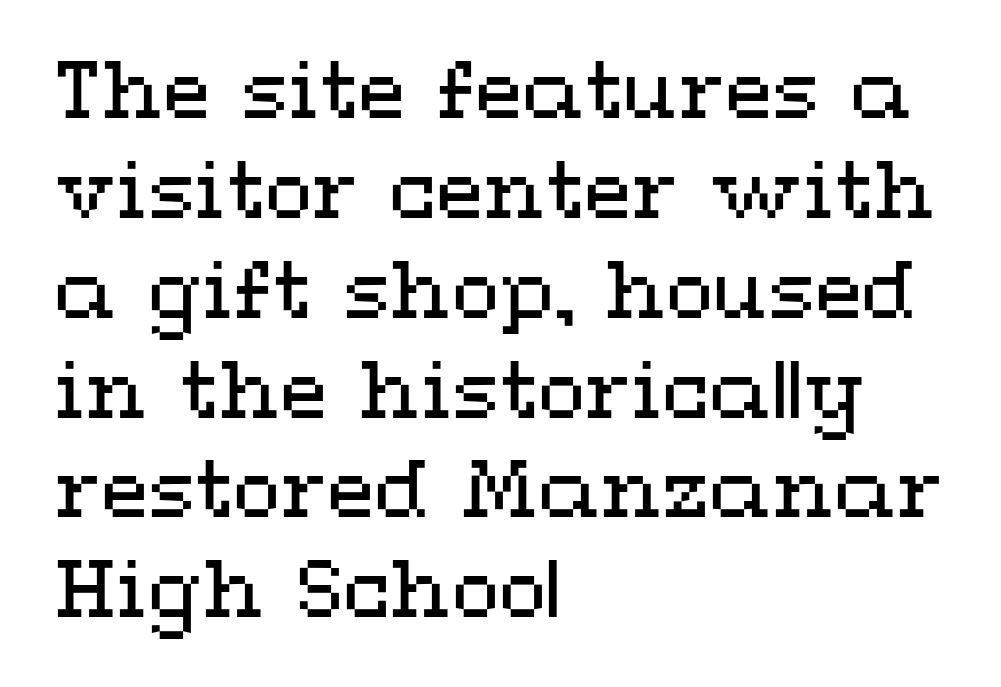
{"italic": "no", "bold": "no", "weight": "regular", "width": "wide", "stroke_contrast": "medium", "x_height": "medium", "monospaced": "no", "underline": "no", "align": "left", "line_spacing": "normal", "line_spacing_ratio": 1.28, "letter_spacing": "normal", "letter_spacing_em": 0.0, "glyph_px": 78}
